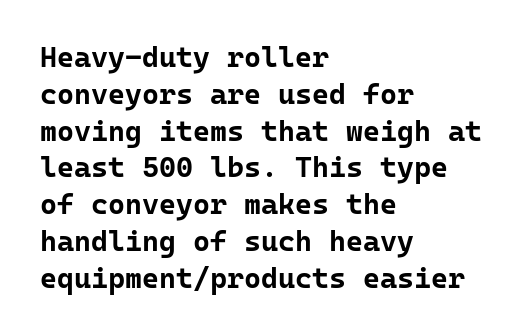
Typographic density is high because the face is bold. Notice how the stems are strictly vertical — no italics here. I'd call this a sans setting — the letters go barefoot. The letters march in equal steps, a hallmark of fixed-pitch type. Line beginnings align vertically; line endings do not.
